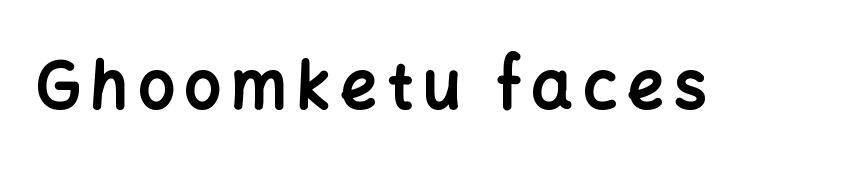
Just letters on the line, the space beneath them empty. Typographic density is high because the face is bold. These lines are rendered in a variable-pitch font. In terms of posture, this sample is upright. Note: no serifs on the glyphs.
